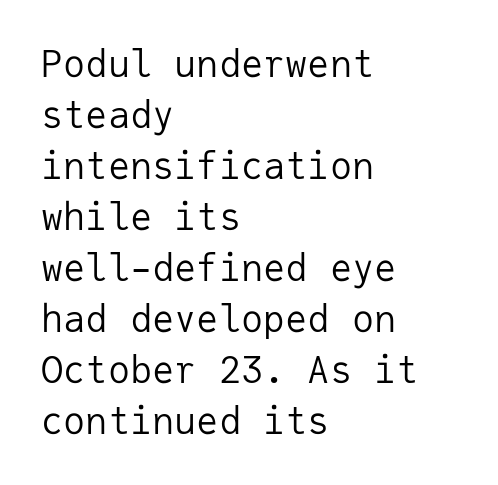
Q: Is the text bold? A: No.
Q: Is the text italic (slanted)? A: No, it is upright.
Q: Is the typeface a serif or a sans-serif typeface? A: Sans-serif.
Q: Is the text underlined? A: No.
Q: How is the paragraph aligned? A: Left-aligned.
Q: Is the spacing between letters normal or unusually wide? A: Normal.
Q: Is the spacing between lines tight, normal or loose? A: Normal.
Q: Width (condensed, normal, or wide)? A: Normal.
Q: Stroke contrast? A: Low.
Q: x-height? A: Medium.
Q: Monospaced? A: Yes.
